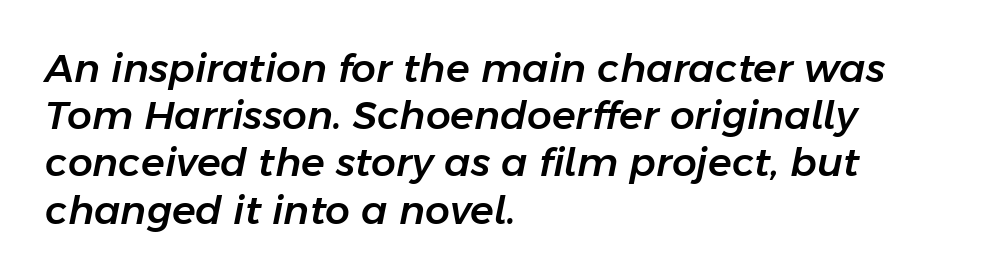
Q: Is the text italic (slanted)? A: Yes, it leans right by about 11 degrees.
Q: Is the text underlined? A: No.
Q: How is the paragraph aligned? A: Left-aligned.
Q: Is the spacing between letters normal or unusually wide? A: Normal.
Q: Width (condensed, normal, or wide)? A: Normal.
Q: Stroke contrast? A: Low.
Q: x-height? A: Medium.
Q: Monospaced? A: No.
